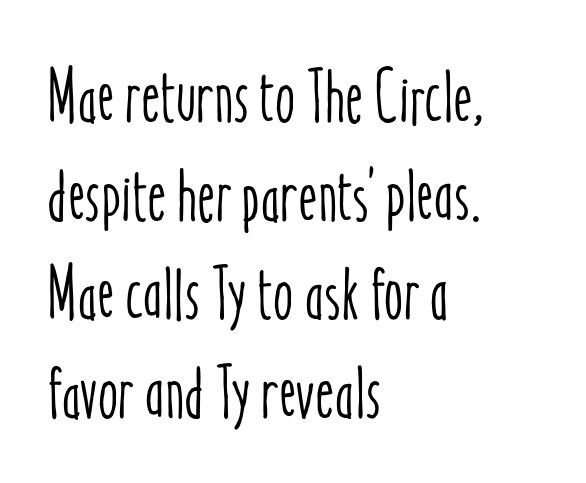
{"italic": "no", "width": "condensed", "stroke_contrast": "low", "x_height": "medium", "monospaced": "no", "underline": "no", "align": "left", "line_spacing": "normal", "line_spacing_ratio": 1.35, "letter_spacing": "normal", "letter_spacing_em": 0.0, "glyph_px": 73}
